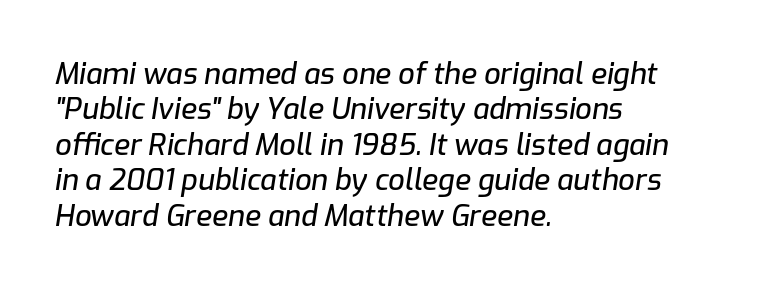
{"italic": "yes", "lean": "right", "slant_degrees": 9, "width": "normal", "stroke_contrast": "low", "x_height": "medium", "monospaced": "no", "underline": "no", "align": "left", "line_spacing_ratio": 1.22, "letter_spacing": "normal", "letter_spacing_em": 0.0, "glyph_px": 29}
